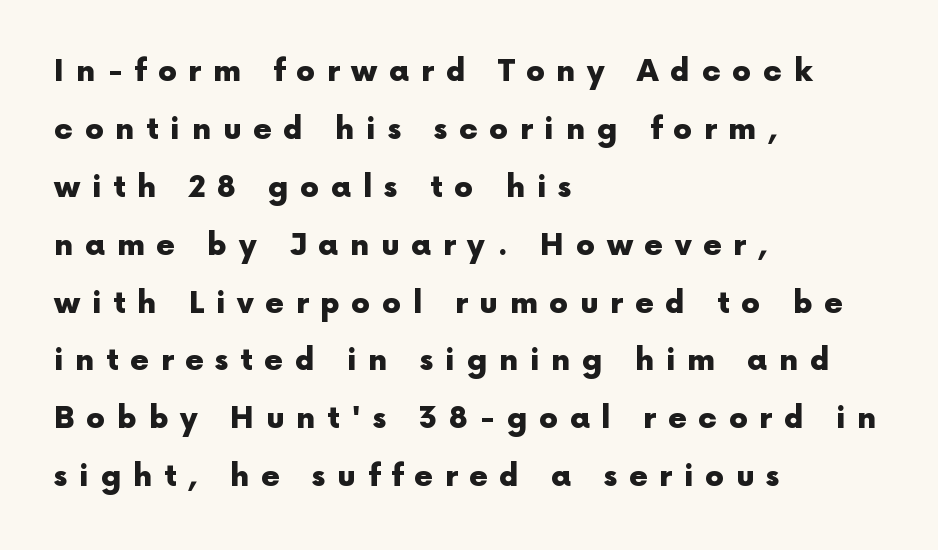
{"serif": "no", "italic": "no", "bold": "yes", "weight": "heavy", "width": "normal", "x_height": "medium", "monospaced": "no", "underline": "no", "align": "left", "line_spacing": "loose", "line_spacing_ratio": 1.93, "letter_spacing": "wide", "letter_spacing_em": 0.39, "glyph_px": 30}
